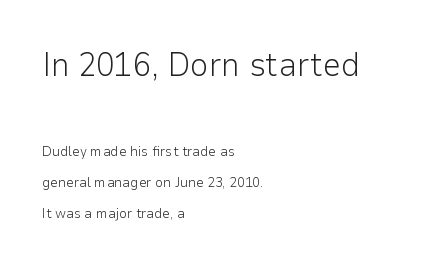
The image shows 33 px light sans-serif type, upright; set left-aligned, loose line spacing (2.2x), normal letter spacing, not underlined; the first (top) block is 2.36x larger; low stroke contrast and a medium x-height.
